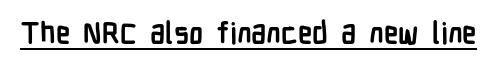
{"serif": "no", "italic": "no", "bold": "yes", "weight": "semibold", "width": "condensed", "stroke_contrast": "low", "x_height": "medium", "monospaced": "no", "underline": "yes", "letter_spacing": "normal", "letter_spacing_em": 0.0, "glyph_px": 29}
